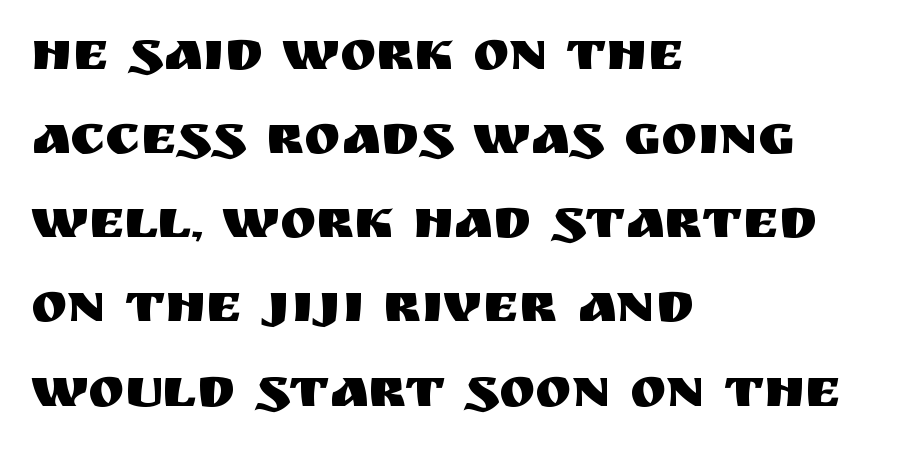
The image shows 55 px sans-serif type, upright; set left-aligned, normal line spacing (1.53x), normal letter spacing, not underlined; medium stroke contrast and a large x-height.
